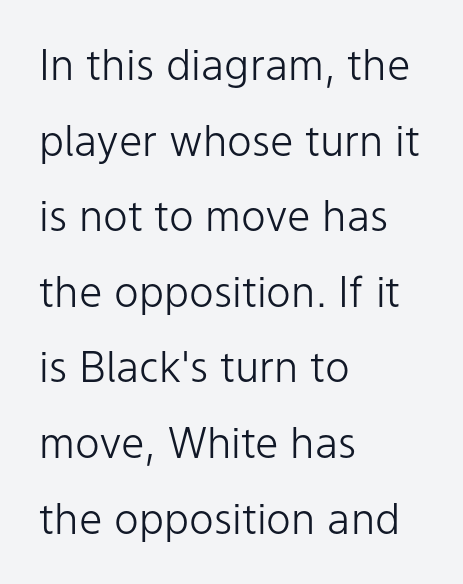
Q: Is the text bold? A: No.
Q: Is the text italic (slanted)? A: No, it is upright.
Q: Is the typeface a serif or a sans-serif typeface? A: Sans-serif.
Q: Is the text underlined? A: No.
Q: How is the paragraph aligned? A: Left-aligned.
Q: Is the spacing between letters normal or unusually wide? A: Normal.
Q: Width (condensed, normal, or wide)? A: Normal.
Q: Stroke contrast? A: Low.
Q: x-height? A: Medium.
Q: Monospaced? A: No.
